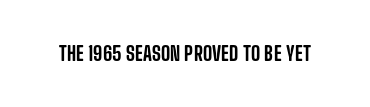
Q: Is the text italic (slanted)? A: No, it is upright.
Q: Is the text underlined? A: No.
Q: Is the spacing between letters normal or unusually wide? A: Normal.
